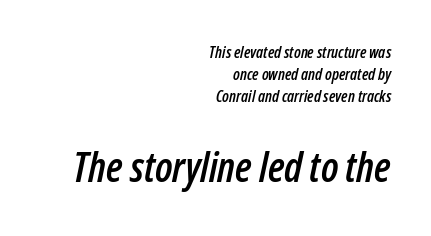
The rendering uses natural spacing where letterforms have individual widths. Here the glyphs are tracked normally, forming tight word shapes. The space directly below the letters is spotless. Typeset ragged left — the right edge is the straight one. Is the lower block the larger one? Yes — the lower block carries the bigger type. Summary of vertical rhythm: regular, with standard interline spacing.
